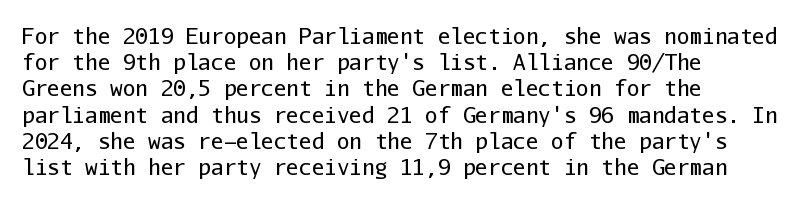
Does extra space separate the letters? No, they use regular spacing. Layout note: lines flush left. The area under the type is left untouched. This reads as an unemphasized weight, regular at the heaviest. This is roman type, the default non-slanted kind. Vertical spacing — default.
